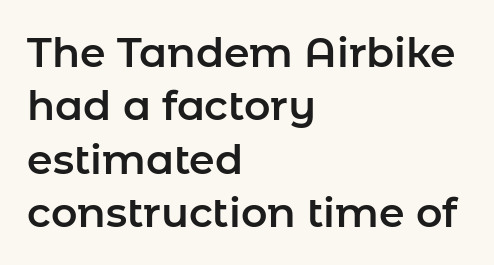
The lettering stays uniformly vertical, giving the passage a roman look. Tracking here is standard; glyphs follow each other at the usual distance. The gap between lines stays unmarked. Serif or sans? Sans — the stroke terminals are bare. Compared with a centered layout, this one pins lines to the left instead. You could not count columns in this text — the font is proportionally spaced.
